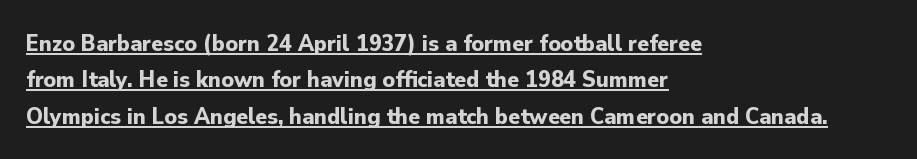
{"italic": "no", "bold": "yes", "underline": "yes", "align": "left", "line_spacing": "normal", "line_spacing_ratio": 1.52, "letter_spacing": "normal", "letter_spacing_em": 0.0, "glyph_px": 24}
